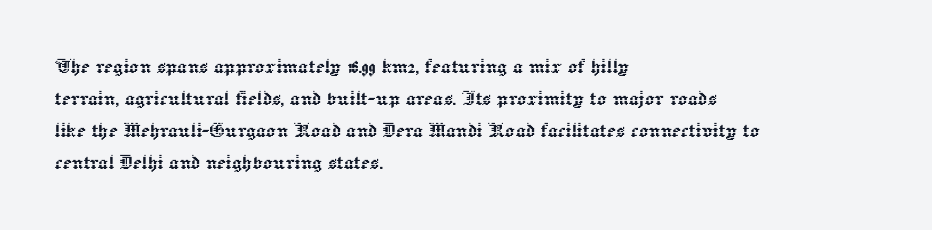
Q: Is the text italic (slanted)? A: No, it is upright.
Q: Is the text underlined? A: No.
Q: How is the paragraph aligned? A: Left-aligned.
Q: Is the spacing between letters normal or unusually wide? A: Normal.
Q: Is the spacing between lines tight, normal or loose? A: Normal.
